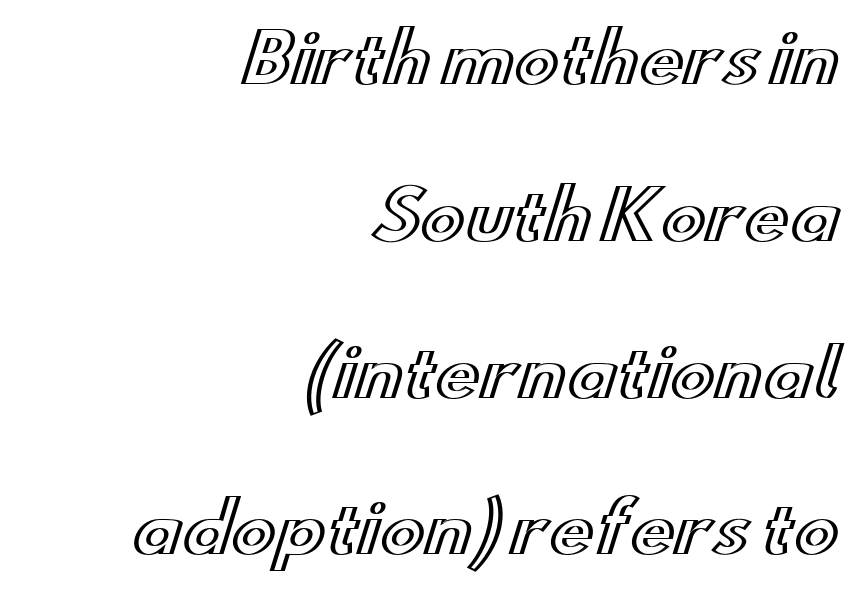
{"width": "wide", "x_height": "small", "monospaced": "no", "underline": "no", "align": "right", "line_spacing": "loose", "line_spacing_ratio": 2.34, "letter_spacing": "normal", "letter_spacing_em": 0.0, "glyph_px": 67}
